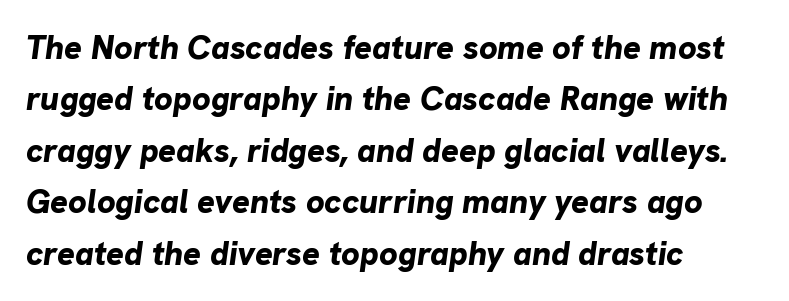
The specimen omits any rule beneath the text block's lines. The axis of the letterforms is tilted away from vertical. Glyph-to-glyph distance matches everyday printed text. Notice how descenders clear the ascenders below comfortably — that's standard leading. Each letter keeps its own natural width here, so spacing adapts to shape.
